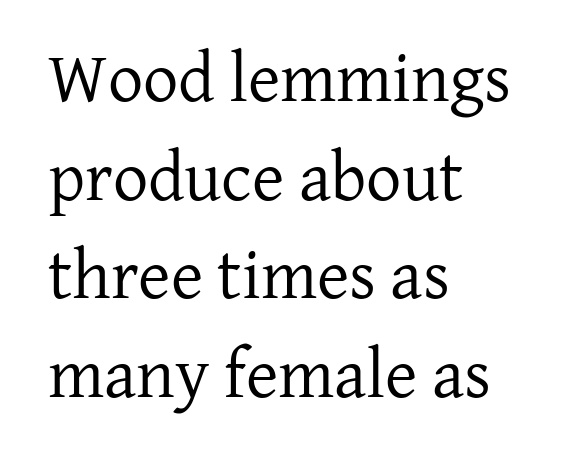
Q: Is the text bold? A: No.
Q: Is the text italic (slanted)? A: No, it is upright.
Q: Is the typeface a serif or a sans-serif typeface? A: Serif.
Q: Is the text underlined? A: No.
Q: How is the paragraph aligned? A: Left-aligned.
Q: Is the spacing between letters normal or unusually wide? A: Normal.
Q: Is the spacing between lines tight, normal or loose? A: Normal.
Q: Width (condensed, normal, or wide)? A: Normal.
Q: Stroke contrast? A: Low.
Q: x-height? A: Medium.
Q: Monospaced? A: No.
